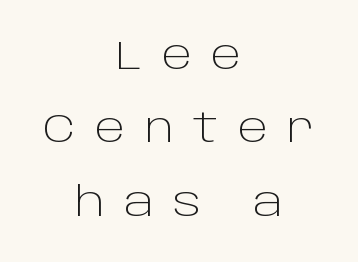
Q: Is the text bold? A: No.
Q: Is the text italic (slanted)? A: No, it is upright.
Q: Is the typeface a serif or a sans-serif typeface? A: Sans-serif.
Q: Is the text underlined? A: No.
Q: How is the paragraph aligned? A: Centered.
Q: Is the spacing between letters normal or unusually wide? A: Unusually wide.
Q: Width (condensed, normal, or wide)? A: Normal.
Q: Stroke contrast? A: Low.
Q: x-height? A: Large.
Q: Monospaced? A: No.
